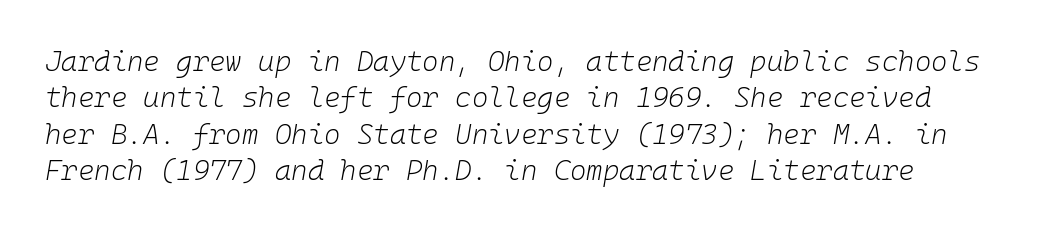
Q: Is the text bold? A: No.
Q: Is the text italic (slanted)? A: Yes, it leans right by about 10 degrees.
Q: Is the text underlined? A: No.
Q: Is the spacing between letters normal or unusually wide? A: Normal.
Q: Is the spacing between lines tight, normal or loose? A: Normal.
Q: Width (condensed, normal, or wide)? A: Normal.
Q: Stroke contrast? A: Low.
Q: x-height? A: Medium.
Q: Monospaced? A: Yes.
